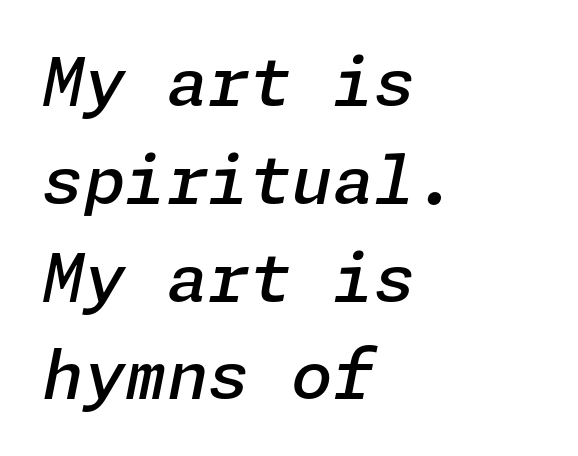
Q: Is the text bold? A: Semi-bold.
Q: Is the text italic (slanted)? A: Yes, it leans right by about 11 degrees.
Q: Is the text underlined? A: No.
Q: How is the paragraph aligned? A: Left-aligned.
Q: Is the spacing between letters normal or unusually wide? A: Normal.
Q: Is the spacing between lines tight, normal or loose? A: Normal.
Q: Width (condensed, normal, or wide)? A: Normal.
Q: Stroke contrast? A: Low.
Q: x-height? A: Medium.
